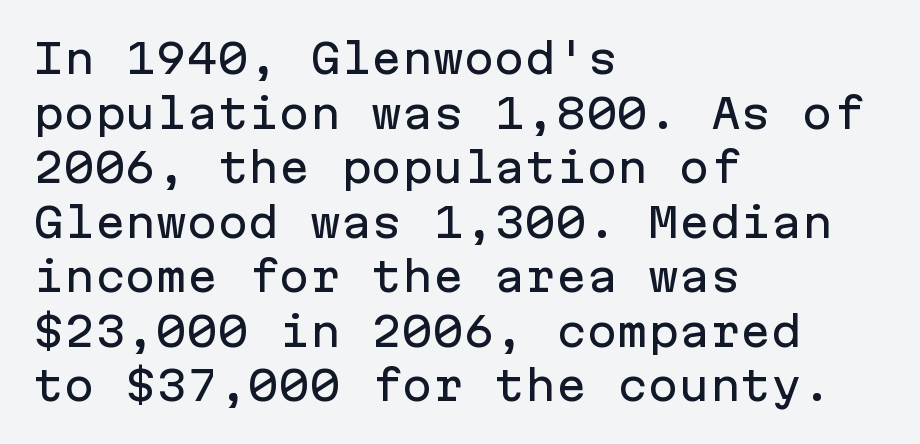
The image shows 41 px sans-serif type, upright, monospaced; set left-aligned, normal line spacing (1.33x), normal letter spacing, not underlined; low stroke contrast and a medium x-height.
